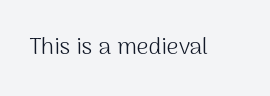
Q: Is the text bold? A: No.
Q: Is the text italic (slanted)? A: No, it is upright.
Q: Is the text underlined? A: No.
Q: Is the spacing between letters normal or unusually wide? A: Normal.
